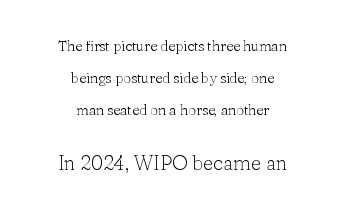
The image shows 20 px text type, upright; set centered, loose line spacing (2.3x), normal letter spacing, not underlined; the second (bottom) block is 1.43x larger.
